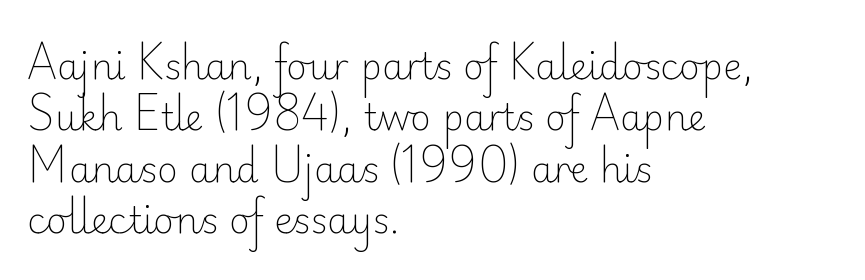
Q: Is the text bold? A: No.
Q: Is the text italic (slanted)? A: No, it is upright.
Q: Is the typeface a serif or a sans-serif typeface? A: Sans-serif.
Q: Is the text underlined? A: No.
Q: How is the paragraph aligned? A: Left-aligned.
Q: Is the spacing between letters normal or unusually wide? A: Normal.
Q: Is the spacing between lines tight, normal or loose? A: Normal.
Q: Width (condensed, normal, or wide)? A: Normal.
Q: Stroke contrast? A: Low.
Q: x-height? A: Small.
Q: Monospaced? A: No.
